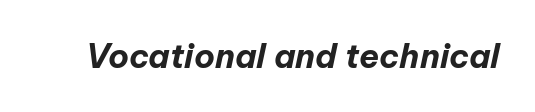
The rendering uses natural spacing where letterforms have individual widths. The specimen reads as italic at a glance. The face used here is rendered with its standard letterfit. Is the type bold? Yes — the strokes are clearly thick and heavy. Clear beneath every line of the passage.
